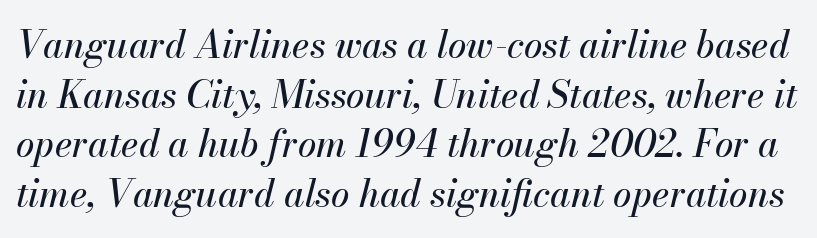
There is no visible air inserted between adjacent glyphs. You can tell it's italic because the verticals aren't actually vertical. The face used here is proportionally spaced, like ordinary book or web type. The specimen omits any rule beneath the text block's lines. The block of text has a typical density, with ordinary space between rows.
